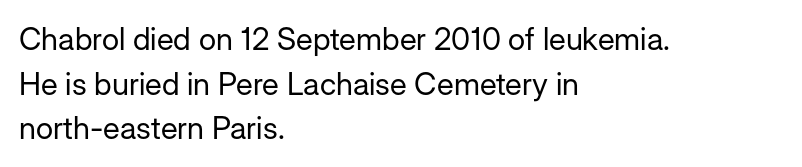
Q: Is the text bold? A: No.
Q: Is the text italic (slanted)? A: No, it is upright.
Q: Is the typeface a serif or a sans-serif typeface? A: Sans-serif.
Q: Is the text underlined? A: No.
Q: How is the paragraph aligned? A: Left-aligned.
Q: Is the spacing between letters normal or unusually wide? A: Normal.
Q: Is the spacing between lines tight, normal or loose? A: Normal.
Q: Width (condensed, normal, or wide)? A: Normal.
Q: Stroke contrast? A: Low.
Q: x-height? A: Medium.
Q: Monospaced? A: No.
